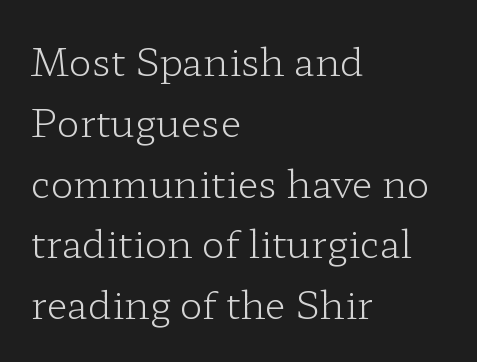
This reads as an unemphasized weight, regular at the heaviest. Plain, unruled lines of type. If you measured baseline to baseline, you'd find a middling distance. The typeface chosen for these lines features serifs.
